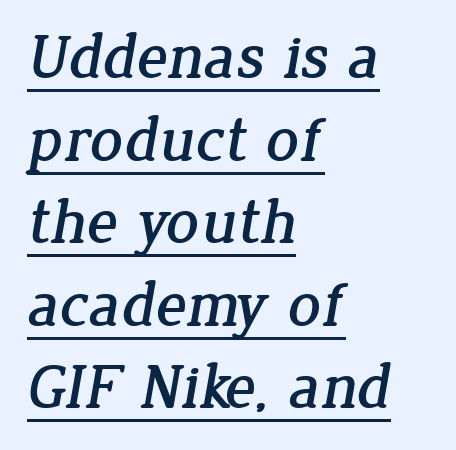
Horizontally, the lines are justified to the leading edge only. Observe the ordinary spacing: letters are neighbours, not strangers. Notice how a bar underscores the lettering throughout. These lines sit exactly where default settings would place them. These lines are composed in type with serifs.
